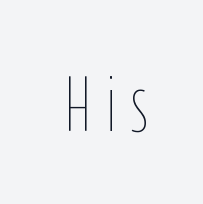
{"italic": "no", "bold": "no", "weight": "thin", "width": "condensed", "stroke_contrast": "low", "x_height": "medium", "monospaced": "no", "underline": "no", "letter_spacing": "wide", "letter_spacing_em": 0.22, "glyph_px": 78}
